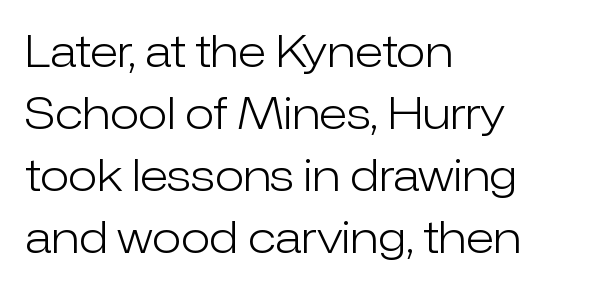
The image shows 43 px light sans-serif type, upright; set left-aligned, normal line spacing (1.44x), normal letter spacing, not underlined; low stroke contrast and a medium x-height.
